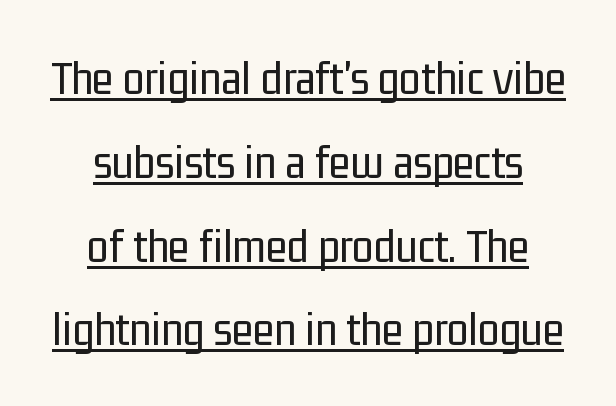
Q: Is the text bold? A: No.
Q: Is the text italic (slanted)? A: No, it is upright.
Q: Is the typeface a serif or a sans-serif typeface? A: Sans-serif.
Q: Is the text underlined? A: Yes.
Q: Is the spacing between letters normal or unusually wide? A: Normal.
Q: Width (condensed, normal, or wide)? A: Condensed.
Q: Stroke contrast? A: Low.
Q: x-height? A: Medium.
Q: Monospaced? A: No.
